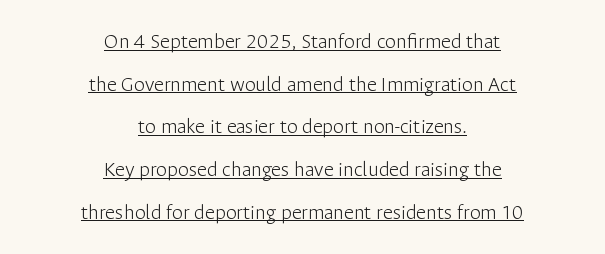
The lines are quadded center. Tracking here is standard; glyphs follow each other at the usual distance. Stems here are at most as thick as an everyday book face. The designer dialed line spacing up above the default. When letters stand straight like this, we call the style roman or upright. What decoration does the sample have? An underline.
